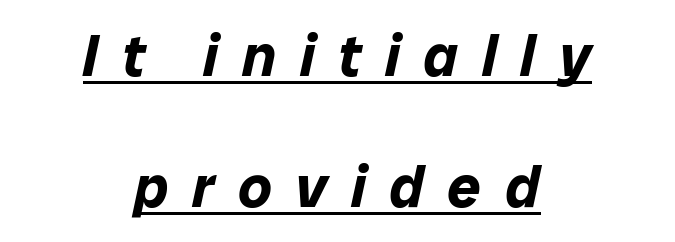
The image shows 59 px bold type, italic (leaning right); set centered, loose line spacing (2.22x), unusually wide letter spacing (+0.4 em), underlined; low stroke contrast and a medium x-height.
